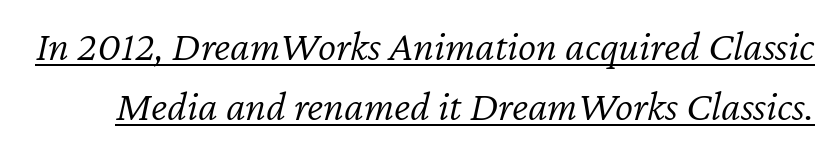
The image shows 43 px light type, italic (leaning right); set normal line spacing (1.39x), normal letter spacing, underlined; low stroke contrast and a medium x-height.
